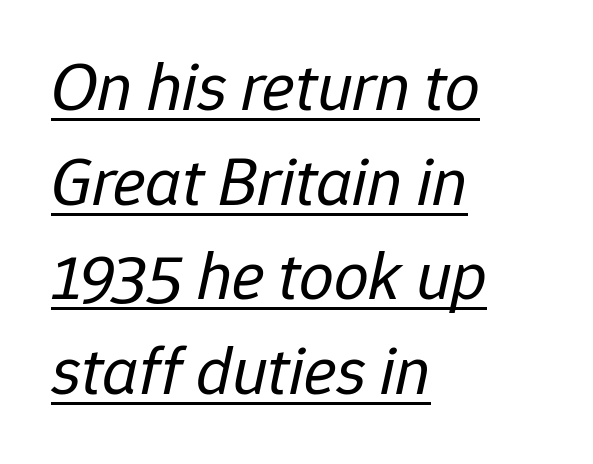
Q: Is the text bold? A: No.
Q: Is the text italic (slanted)? A: Yes, it leans right by about 12 degrees.
Q: Is the text underlined? A: Yes.
Q: How is the paragraph aligned? A: Left-aligned.
Q: Is the spacing between letters normal or unusually wide? A: Normal.
Q: Is the spacing between lines tight, normal or loose? A: Normal.
Q: Width (condensed, normal, or wide)? A: Normal.
Q: Stroke contrast? A: Low.
Q: x-height? A: Medium.
Q: Monospaced? A: No.
